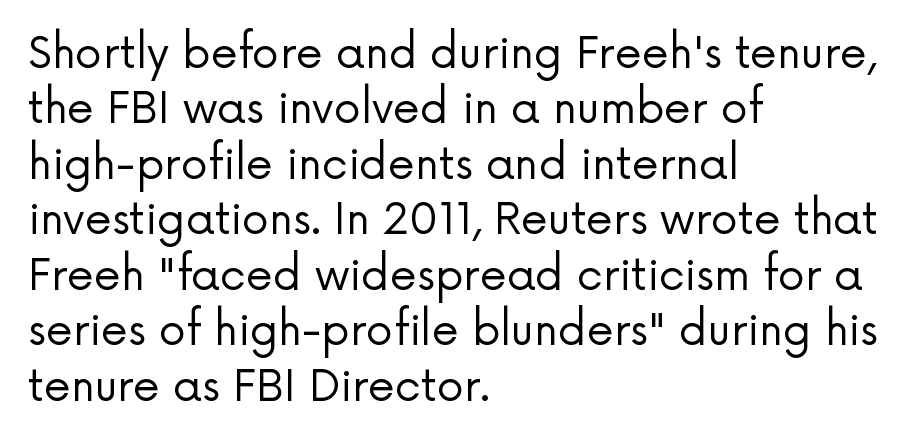
{"serif": "no", "italic": "no", "bold": "no", "weight": "regular", "width": "normal", "stroke_contrast": "low", "x_height": "medium", "monospaced": "no", "underline": "no", "align": "left", "line_spacing": "normal", "line_spacing_ratio": 1.29, "letter_spacing": "normal", "letter_spacing_em": 0.0, "glyph_px": 43}
